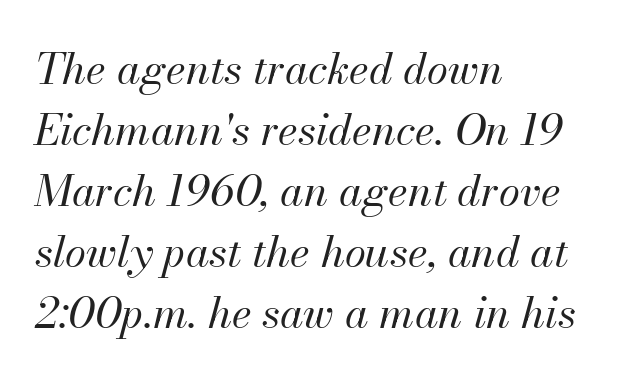
{"italic": "yes", "lean": "right", "slant_degrees": 13, "bold": "no", "weight": "regular", "width": "normal", "stroke_contrast": "medium", "x_height": "small", "monospaced": "no", "underline": "no", "align": "left", "line_spacing": "normal", "line_spacing_ratio": 1.42, "letter_spacing": "normal", "letter_spacing_em": 0.0, "glyph_px": 43}
